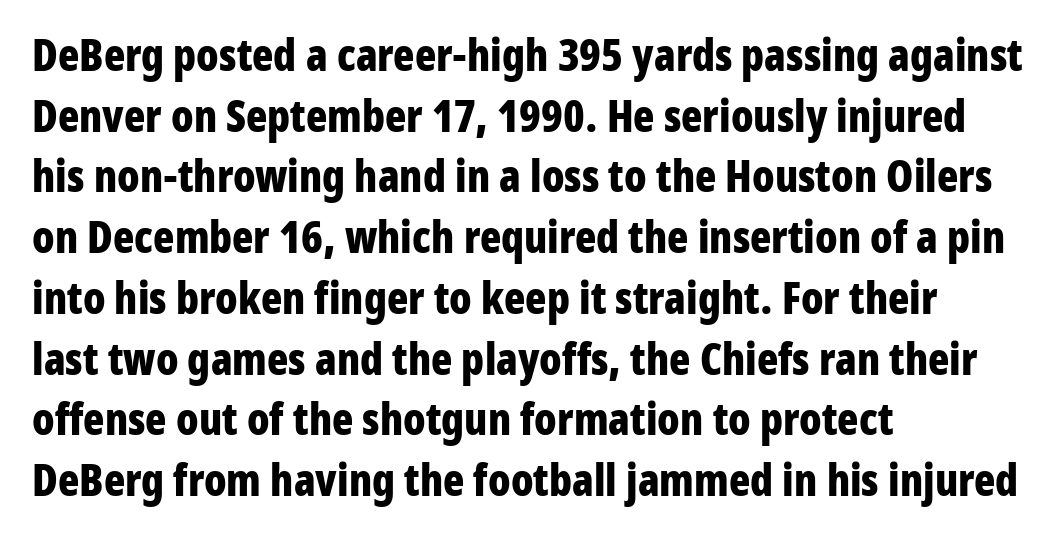
{"serif": "no", "italic": "no", "bold": "yes", "weight": "bold", "width": "condensed", "stroke_contrast": "low", "x_height": "medium", "monospaced": "no", "underline": "no", "align": "left", "line_spacing": "normal", "line_spacing_ratio": 1.38, "letter_spacing": "normal", "letter_spacing_em": 0.0, "glyph_px": 44}
